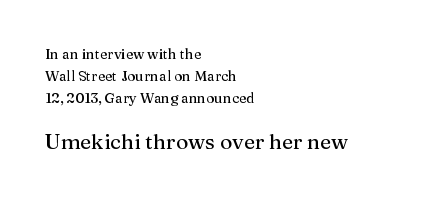
The image shows 21 px text type, upright; set left-aligned, normal line spacing (1.58x), normal letter spacing, not underlined; the second (bottom) block is 1.5x larger.
